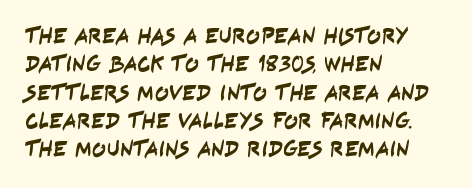
Just letters on the line, the space beneath them empty. Each line starts at the same left margin while the right side varies. These lines keep a tight, regular rhythm from letter to letter.
